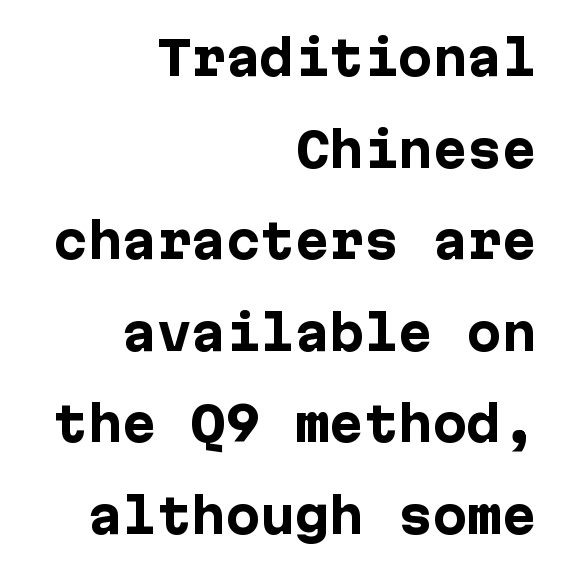
The image shows 46 px heavy sans-serif type, upright; set right-aligned, loose line spacing (1.99x), normal letter spacing, not underlined; low stroke contrast and a medium x-height.
